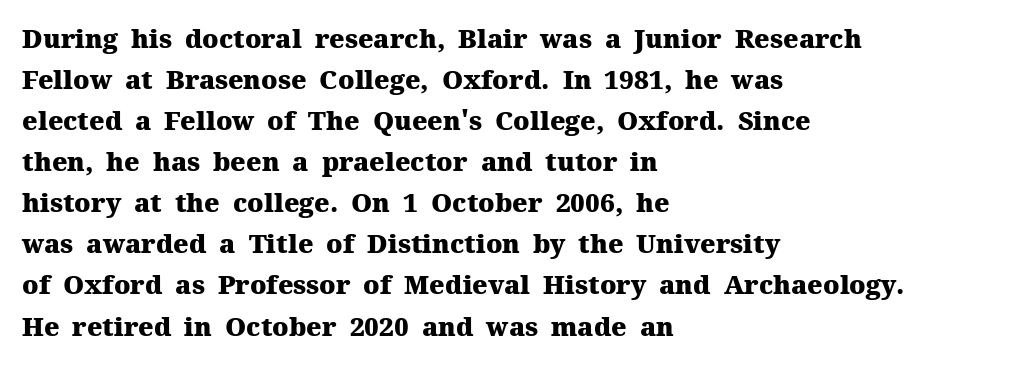
{"italic": "no", "bold": "yes", "underline": "no", "align": "left", "line_spacing": "normal", "line_spacing_ratio": 1.58, "letter_spacing": "normal", "letter_spacing_em": 0.0, "glyph_px": 26}
